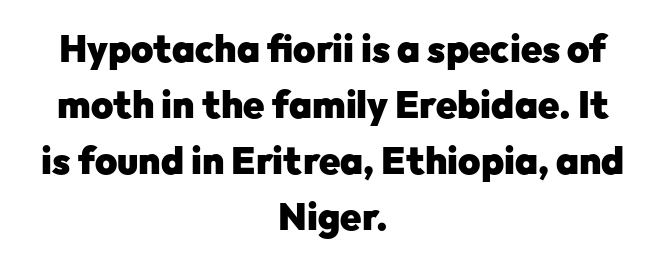
{"serif": "no", "italic": "no", "bold": "yes", "weight": "heavy", "width": "normal", "stroke_contrast": "low", "x_height": "medium", "monospaced": "no", "underline": "no", "align": "center", "line_spacing": "normal", "line_spacing_ratio": 1.47, "letter_spacing": "normal", "letter_spacing_em": 0.0, "glyph_px": 38}
